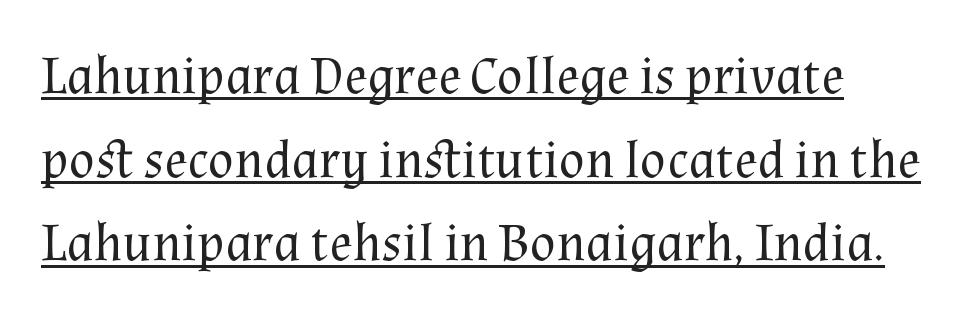
The image shows 54 px regular-weight type, upright; set left-aligned, normal line spacing (1.55x), normal letter spacing, underlined; medium stroke contrast and a medium x-height.
